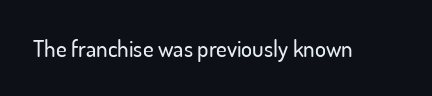
{"italic": "no", "underline": "no", "letter_spacing": "normal", "letter_spacing_em": 0.0, "glyph_px": 23}
